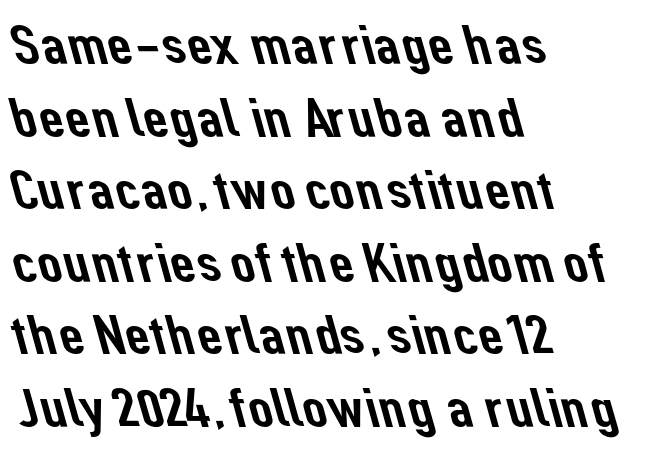
Successive baselines arrive at the customary interval. Check where the strokes stop: nothing finishes them off — pure sans. Do the characters align in a grid? No, the font is proportional. The strip under each line holds only bare page. The line texture is even and compact thanks to regular tracking. The rag falls on the right side of this text block.
